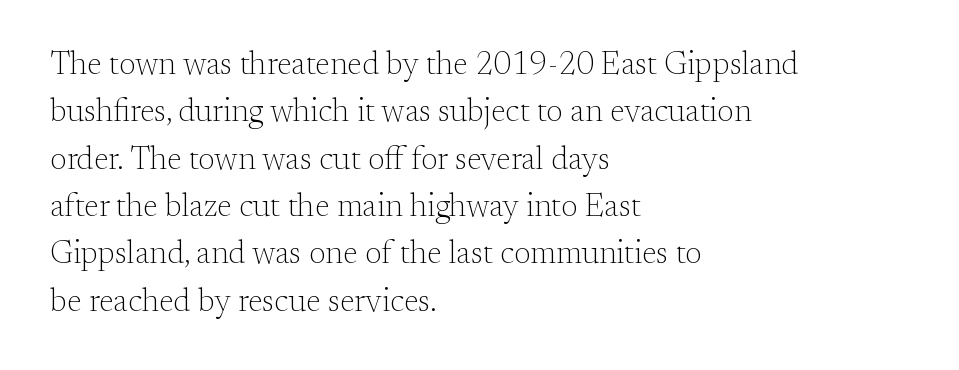
Font category for this specimen: serif. No extra ink here — the face is not bold. The face used here is proportionally spaced, like ordinary book or web type. Does the lettering tilt? It doesn't — this is upright. One glance says typical: line gaps are just what's usual.
